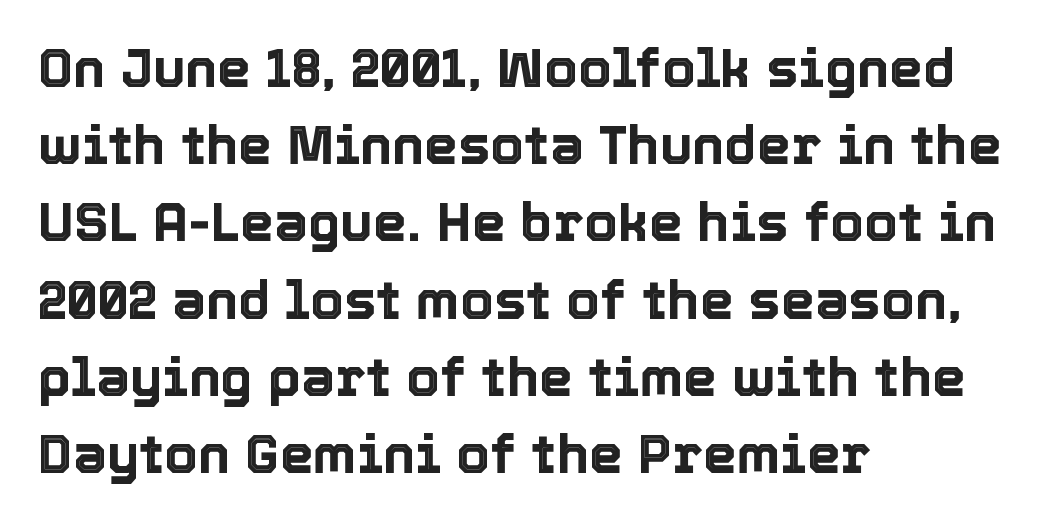
{"italic": "no", "width": "normal", "x_height": "medium", "monospaced": "no", "underline": "no", "align": "left", "line_spacing": "normal", "line_spacing_ratio": 1.43, "letter_spacing": "normal", "letter_spacing_em": 0.0, "glyph_px": 54}
